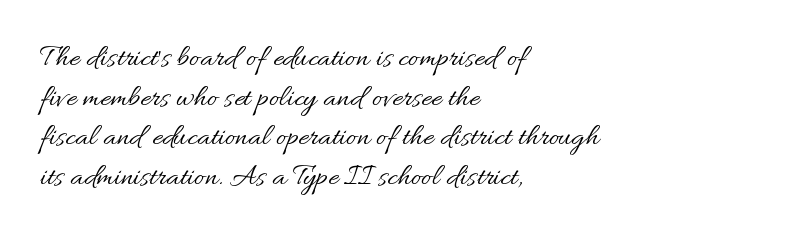
Decoration check: the copy has no underline. Bold? No — there's no thickening of the strokes. The text block is weighted toward the left margin, trailing off unevenly rightward. How are the letters spaced? Ordinarily, with no added tracking. Vertical spacing — default.
